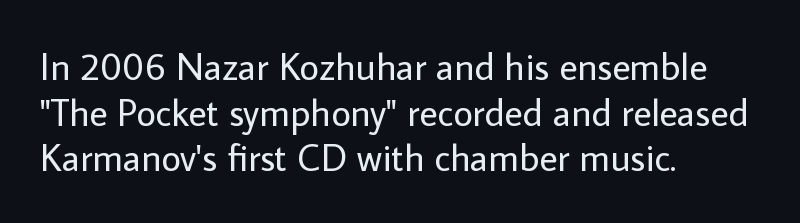
Alignment: flush left. The specimen omits any rule beneath the text block's lines. In terms of posture, this sample is upright. Nothing unusual about the tracking: characters are spaced as the font intends. Varying glyph widths throughout — classic text-font behaviour. Regarding serifs, this sample does without them.
